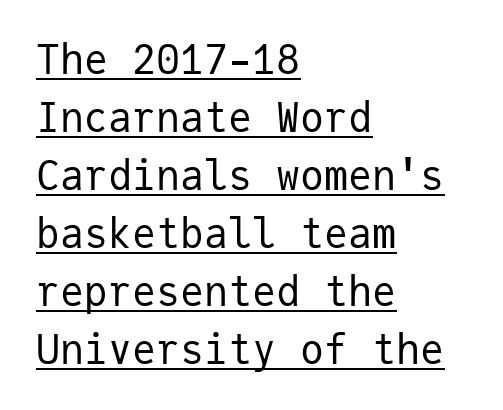
A typesetter would mark this as roman, not italic. The letterforms sit at book weight or below. There is no visible air inserted between adjacent glyphs. Are there feet on the stems? There aren't — it's a sans. Underline: present. Every character here occupies the same horizontal width, giving the sample a typewriter-like rhythm.
